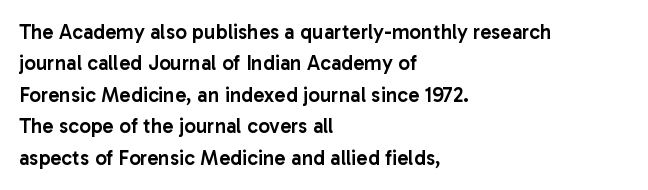
The glyphs have the mass of a demibold cut, below bold. The compositor pushed each line to the left boundary. The passage shown is not underscored anywhere. Caption: standard tracking, unaltered. Reading down the column, the eye jumps a familiar distance to each next line. The axis of the letterforms is exactly vertical.
